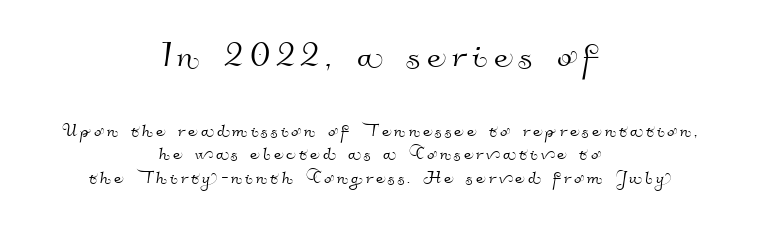
{"serif": "no", "width": "normal", "stroke_contrast": "high", "x_height": "small", "monospaced": "no", "underline": "no", "align": "center", "line_spacing": "tight", "line_spacing_ratio": 1.08, "larger_block": "first", "size_ratio": 2.0, "glyph_px": 44}
